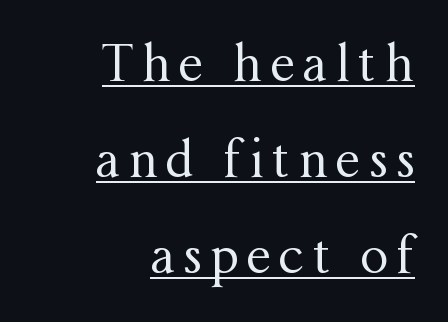
{"serif": "yes", "italic": "no", "bold": "no", "weight": "regular", "width": "normal", "stroke_contrast": "medium", "x_height": "medium", "monospaced": "no", "underline": "yes", "align": "right", "line_spacing": "loose", "line_spacing_ratio": 1.92, "glyph_px": 50}
